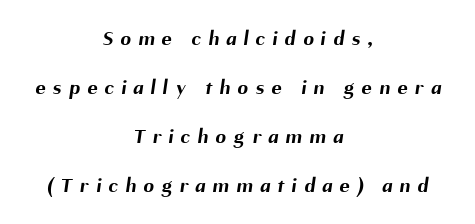
Q: Is the text bold? A: Yes.
Q: Is the text underlined? A: No.
Q: How is the paragraph aligned? A: Centered.
Q: Is the spacing between letters normal or unusually wide? A: Unusually wide.
Q: Is the spacing between lines tight, normal or loose? A: Loose.
